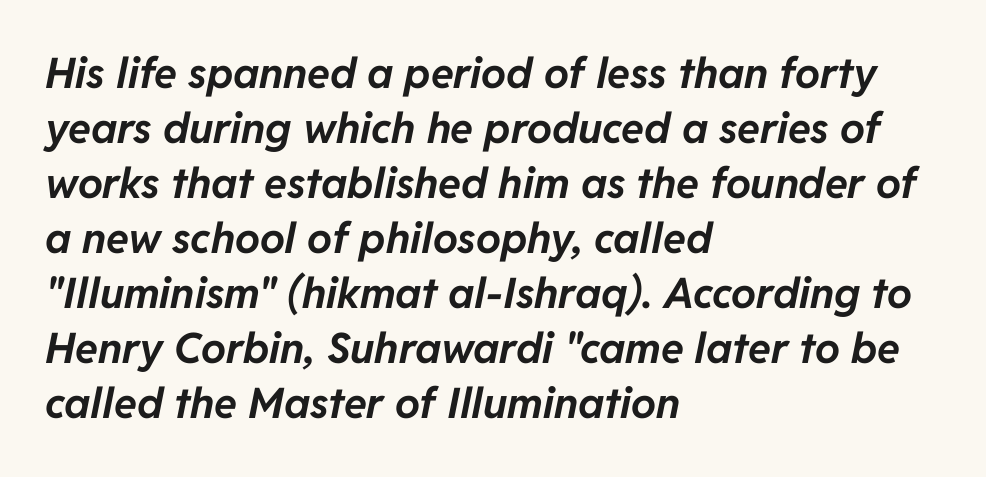
Q: Is the text bold? A: Yes.
Q: Is the text italic (slanted)? A: Yes, it leans right by about 11 degrees.
Q: Is the text underlined? A: No.
Q: How is the paragraph aligned? A: Left-aligned.
Q: Is the spacing between letters normal or unusually wide? A: Normal.
Q: Is the spacing between lines tight, normal or loose? A: Normal.
Q: Width (condensed, normal, or wide)? A: Normal.
Q: Stroke contrast? A: Low.
Q: x-height? A: Medium.
Q: Monospaced? A: No.
